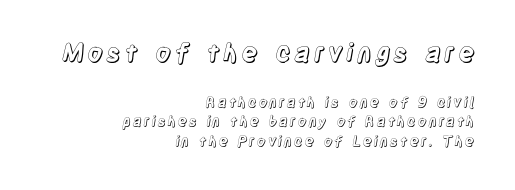
The image shows 25 px text type; set right-aligned, normal line spacing (1.37x), not underlined; the first (top) block is 1.79x larger.
